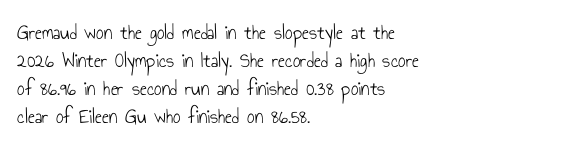
{"italic": "no", "bold": "no", "underline": "no", "align": "left", "line_spacing": "normal", "line_spacing_ratio": 1.34, "letter_spacing": "normal", "letter_spacing_em": 0.0, "glyph_px": 21}
